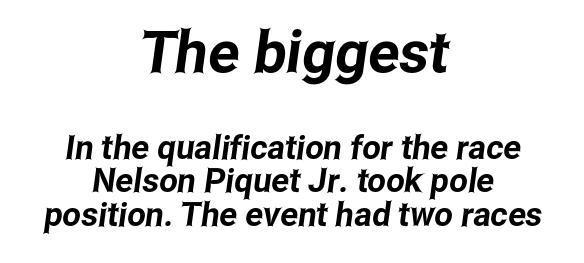
A sans-serif font was chosen for this passage. Rows of type sit shoulder to shoulder in the vertical direction. You get the large type first, then a drop to smaller type. The rendering uses natural spacing where letterforms have individual widths. Neither beginnings nor endings align; midpoints do.
